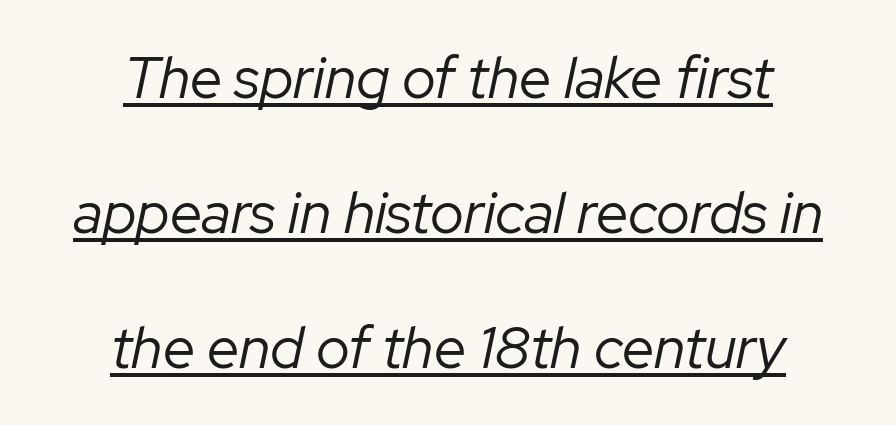
{"italic": "yes", "lean": "right", "slant_degrees": 12, "bold": "no", "weight": "regular", "width": "normal", "stroke_contrast": "low", "x_height": "medium", "monospaced": "no", "underline": "yes", "align": "center", "line_spacing": "loose", "line_spacing_ratio": 2.33, "letter_spacing": "normal", "letter_spacing_em": 0.0, "glyph_px": 58}
